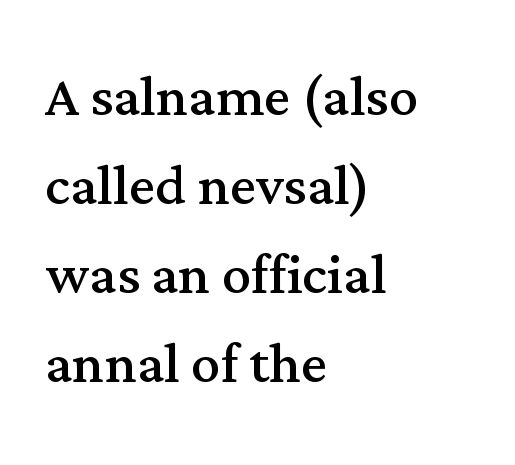
Visually the block forms a straight wall on the left and a jagged coastline on the right. The type family on display is of the serif kind. A typesetter would mark this as roman, not italic. Quick note: underline off. The letters advance in unequal steps, a hallmark of proportional type.
